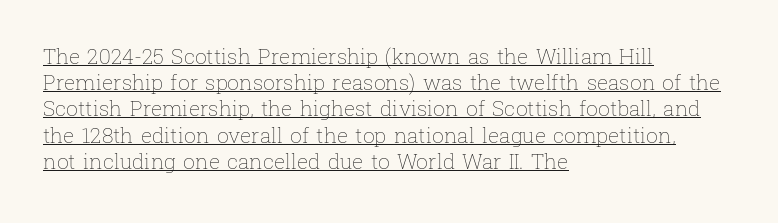
The image shows 21 px text type, upright; set left-aligned, normal line spacing (1.25x), normal letter spacing, underlined.
